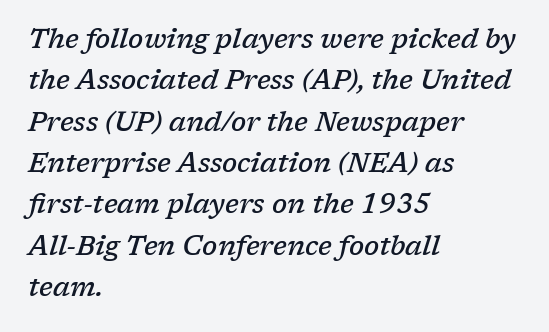
The image shows 27 px text type, italic (leaning right); set left-aligned, normal line spacing (1.53x), normal letter spacing, not underlined.
